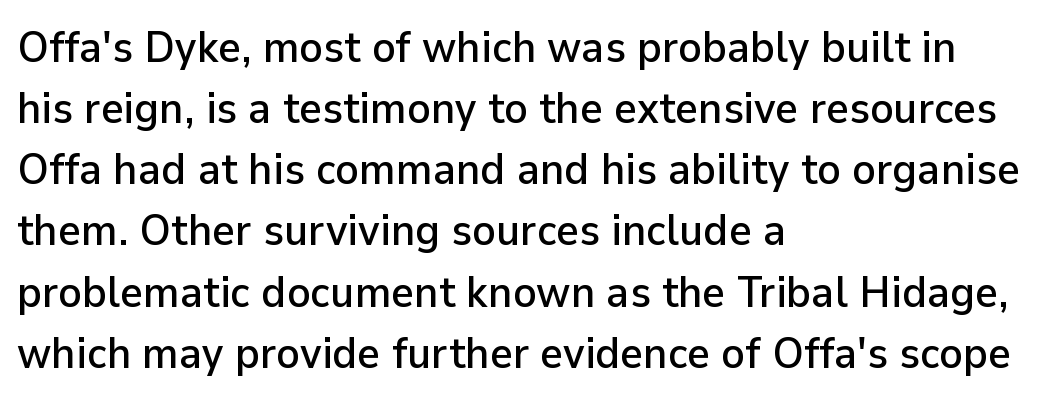
The glyphs in this specimen are sans serif. Bare-footed words on every line. Posture: upright roman. Does the copy run flush right? No — it runs flush left.
